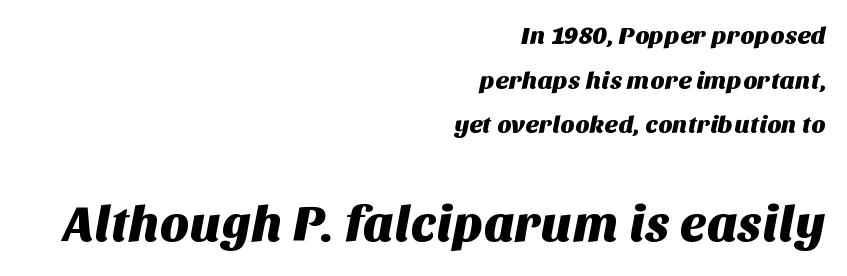
{"serif": "no", "width": "normal", "stroke_contrast": "medium", "x_height": "large", "monospaced": "no", "underline": "no", "align": "right", "line_spacing_ratio": 1.79, "letter_spacing": "normal", "letter_spacing_em": 0.0, "larger_block": "second", "size_ratio": 2.0, "glyph_px": 50}
